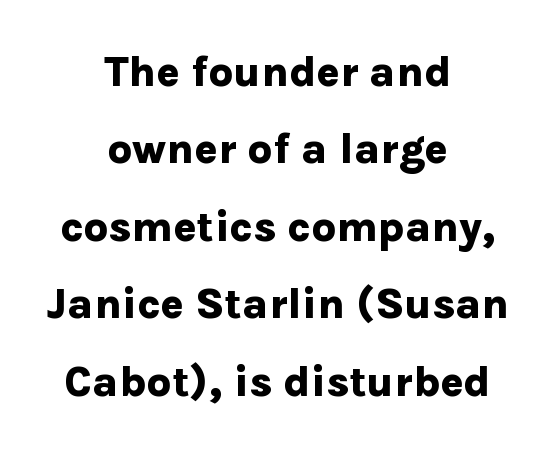
Q: Is the text bold? A: Yes.
Q: Is the text italic (slanted)? A: No, it is upright.
Q: Is the typeface a serif or a sans-serif typeface? A: Sans-serif.
Q: Is the text underlined? A: No.
Q: How is the paragraph aligned? A: Centered.
Q: Is the spacing between letters normal or unusually wide? A: Normal.
Q: Width (condensed, normal, or wide)? A: Normal.
Q: Stroke contrast? A: Low.
Q: x-height? A: Medium.
Q: Monospaced? A: No.
